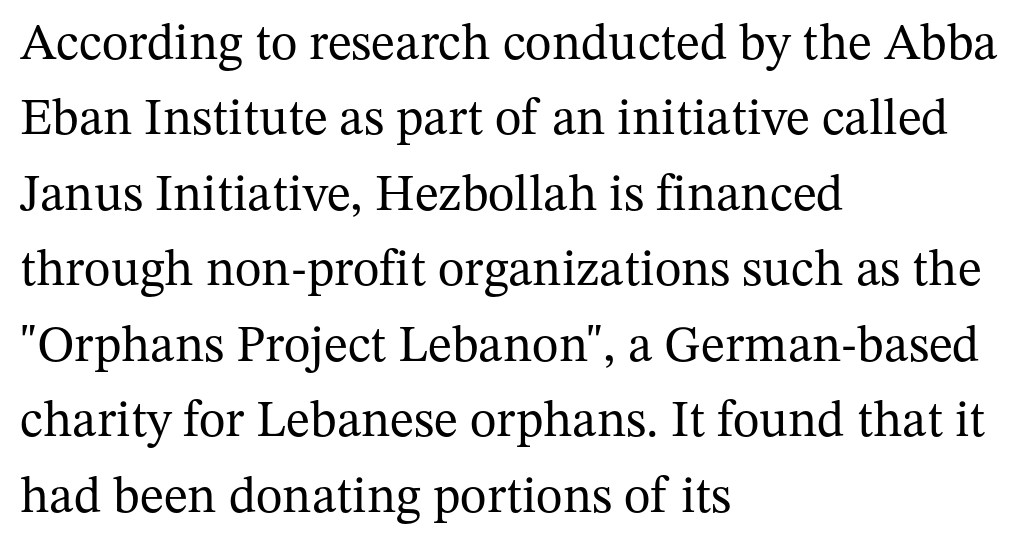
Students, note that the glyphs here touch the page at normal intervals. A light-to-regular cut is what we see here. Teacher's note: observe the even left margin — that is flush-left alignment. Check under the words: just untouched page. Font category for this specimen: serif.
